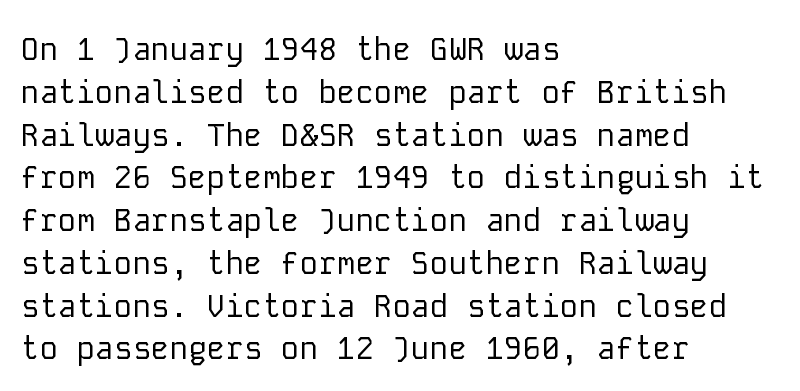
Q: Is the text bold? A: No.
Q: Is the text italic (slanted)? A: No, it is upright.
Q: Is the typeface a serif or a sans-serif typeface? A: Sans-serif.
Q: Is the text underlined? A: No.
Q: How is the paragraph aligned? A: Left-aligned.
Q: Is the spacing between letters normal or unusually wide? A: Normal.
Q: Is the spacing between lines tight, normal or loose? A: Normal.
Q: Width (condensed, normal, or wide)? A: Normal.
Q: Stroke contrast? A: Low.
Q: x-height? A: Medium.
Q: Monospaced? A: Yes.
